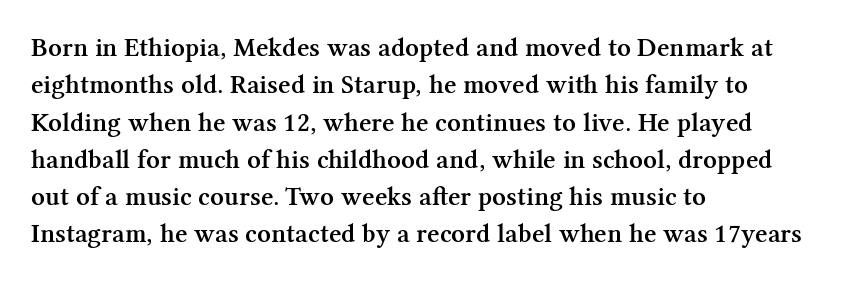
The image shows 27 px text type, upright; set left-aligned, normal line spacing (1.38x), normal letter spacing, not underlined.
